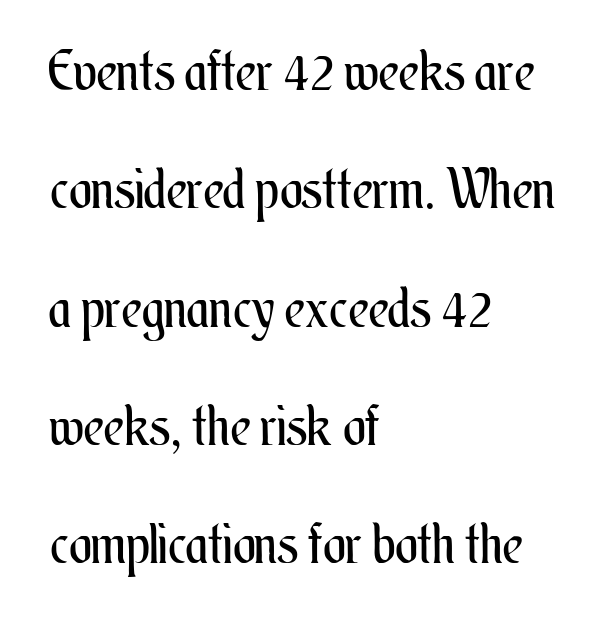
Q: Is the text bold? A: No.
Q: Is the text italic (slanted)? A: No, it is upright.
Q: Is the text underlined? A: No.
Q: How is the paragraph aligned? A: Left-aligned.
Q: Is the spacing between letters normal or unusually wide? A: Normal.
Q: Is the spacing between lines tight, normal or loose? A: Loose.
Q: Width (condensed, normal, or wide)? A: Condensed.
Q: Stroke contrast? A: Medium.
Q: x-height? A: Small.
Q: Monospaced? A: No.
